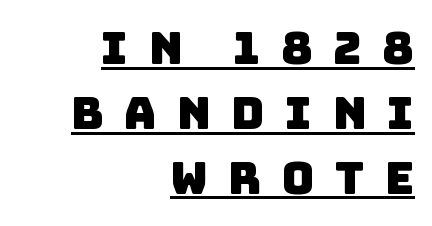
{"serif": "no", "width": "normal", "stroke_contrast": "low", "x_height": "large", "monospaced": "no", "underline": "yes", "align": "right", "line_spacing": "normal", "line_spacing_ratio": 1.44, "letter_spacing": "wide", "letter_spacing_em": 0.45, "glyph_px": 45}
